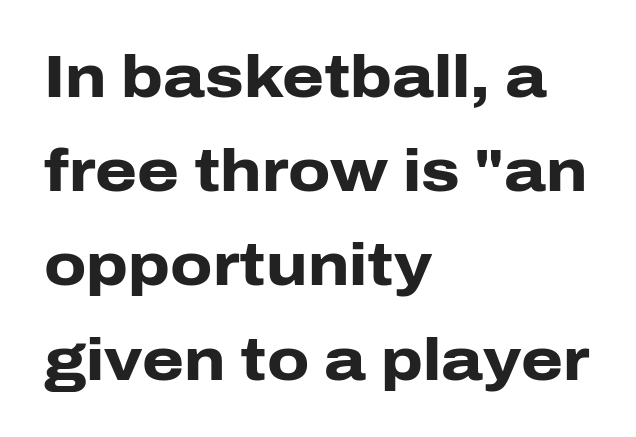
Q: Is the text bold? A: Yes.
Q: Is the text italic (slanted)? A: No, it is upright.
Q: Is the typeface a serif or a sans-serif typeface? A: Sans-serif.
Q: Is the text underlined? A: No.
Q: How is the paragraph aligned? A: Left-aligned.
Q: Is the spacing between letters normal or unusually wide? A: Normal.
Q: Is the spacing between lines tight, normal or loose? A: Normal.
Q: Width (condensed, normal, or wide)? A: Normal.
Q: Stroke contrast? A: Low.
Q: x-height? A: Medium.
Q: Monospaced? A: No.
